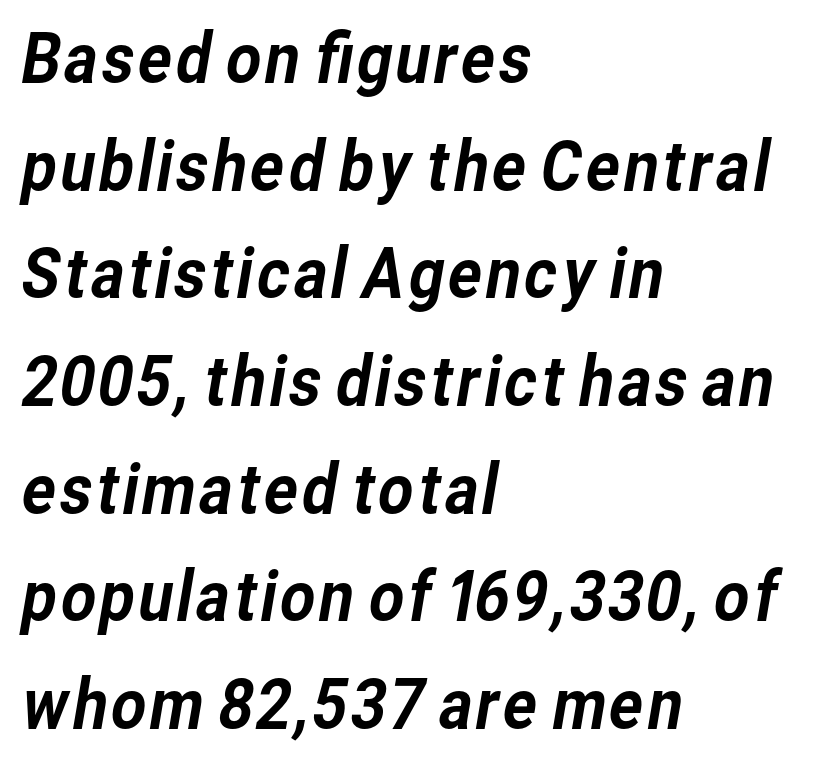
The space between consecutive lines is moderate. Tracking here is standard; glyphs follow each other at the usual distance. Proportional: the letters do not fall into vertical columns. Descenders are the only things crossing below the line.
